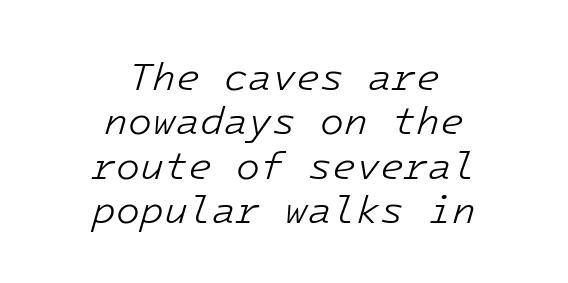
Q: Is the text bold? A: No.
Q: Is the text italic (slanted)? A: Yes, it leans right by about 16 degrees.
Q: Is the text underlined? A: No.
Q: How is the paragraph aligned? A: Centered.
Q: Is the spacing between letters normal or unusually wide? A: Normal.
Q: Is the spacing between lines tight, normal or loose? A: Tight.
Q: Width (condensed, normal, or wide)? A: Normal.
Q: Stroke contrast? A: Low.
Q: x-height? A: Medium.
Q: Monospaced? A: Yes.
